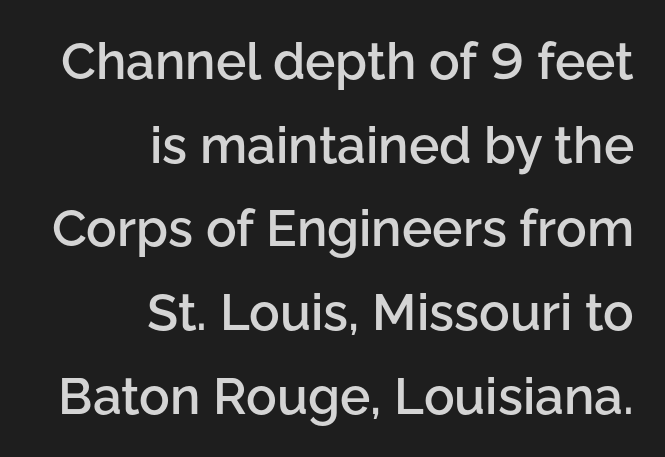
Q: Is the text bold? A: Semi-bold.
Q: Is the text italic (slanted)? A: No, it is upright.
Q: Is the typeface a serif or a sans-serif typeface? A: Sans-serif.
Q: Is the text underlined? A: No.
Q: How is the paragraph aligned? A: Right-aligned.
Q: Is the spacing between letters normal or unusually wide? A: Normal.
Q: Is the spacing between lines tight, normal or loose? A: Normal.
Q: Width (condensed, normal, or wide)? A: Normal.
Q: Stroke contrast? A: Low.
Q: x-height? A: Medium.
Q: Monospaced? A: No.
